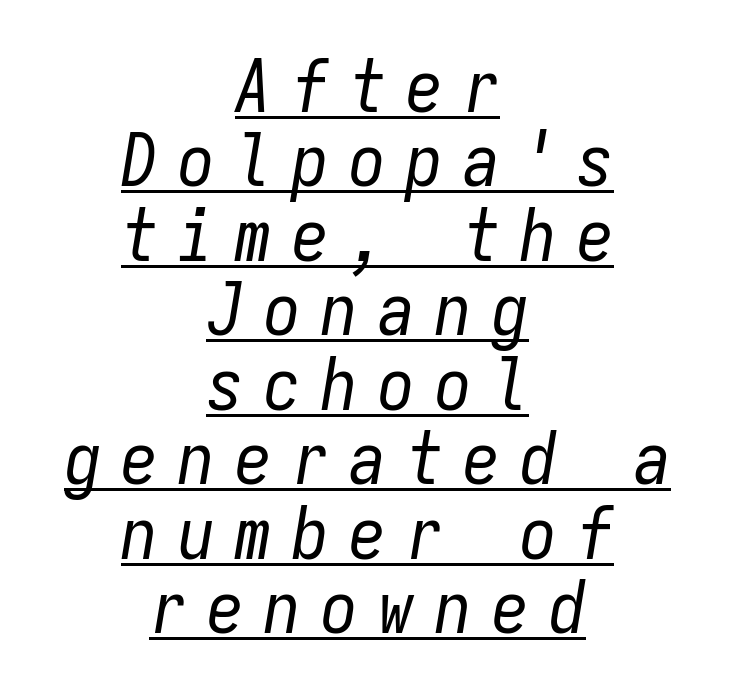
Q: Is the text bold? A: No.
Q: Is the text italic (slanted)? A: Yes, it leans right by about 9 degrees.
Q: Is the text underlined? A: Yes.
Q: How is the paragraph aligned? A: Centered.
Q: Is the spacing between letters normal or unusually wide? A: Unusually wide.
Q: Is the spacing between lines tight, normal or loose? A: Tight.
Q: Width (condensed, normal, or wide)? A: Condensed.
Q: Stroke contrast? A: Low.
Q: x-height? A: Medium.
Q: Monospaced? A: Yes.
